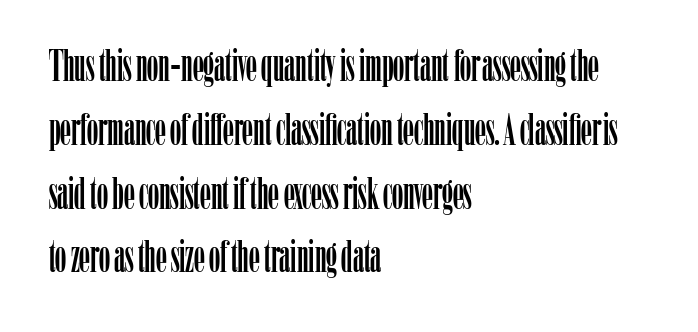
The image shows 44 px condensed serif type, upright; set left-aligned, normal line spacing (1.45x), normal letter spacing, not underlined; low stroke contrast and a medium x-height.
